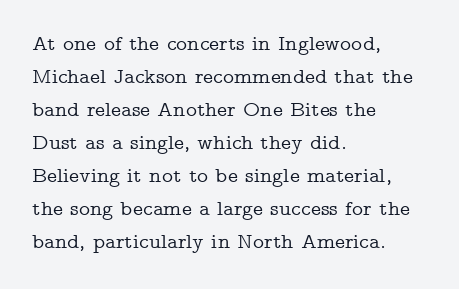
{"italic": "no", "underline": "no", "align": "left", "line_spacing": "normal", "line_spacing_ratio": 1.57, "letter_spacing": "normal", "letter_spacing_em": 0.0, "glyph_px": 21}
